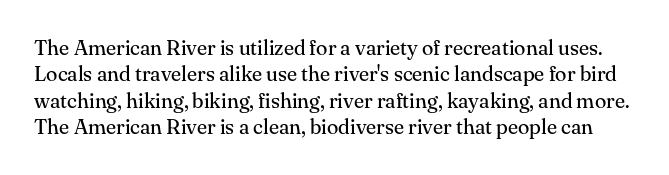
The image shows 21 px text type, upright; set normal line spacing (1.26x), normal letter spacing, not underlined.
